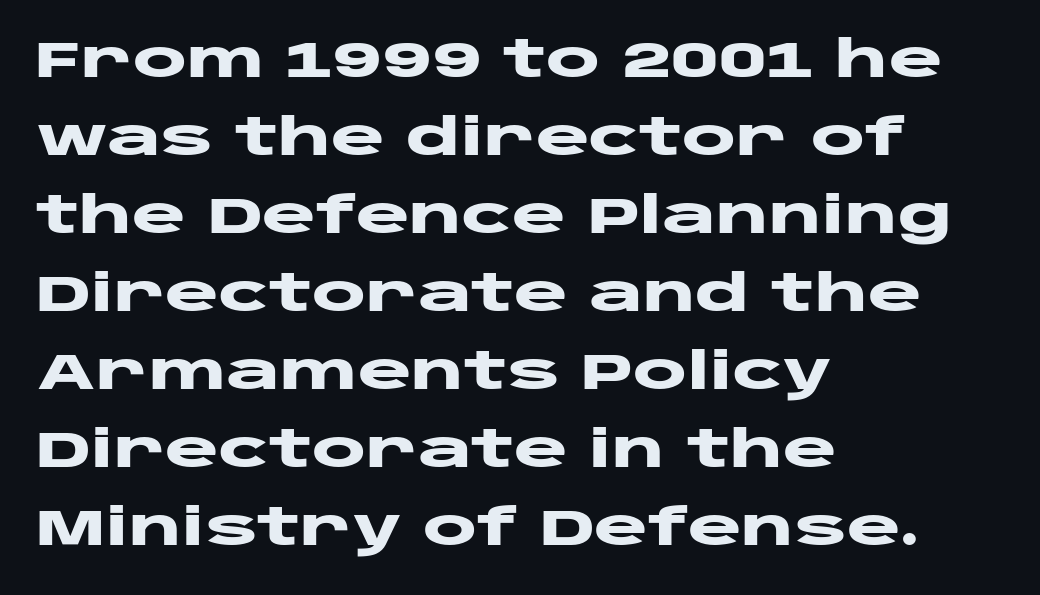
{"serif": "no", "italic": "no", "bold": "yes", "weight": "heavy", "width": "wide", "stroke_contrast": "low", "x_height": "large", "monospaced": "no", "underline": "no", "align": "left", "line_spacing": "normal", "line_spacing_ratio": 1.53, "letter_spacing": "normal", "letter_spacing_em": 0.0, "glyph_px": 51}
